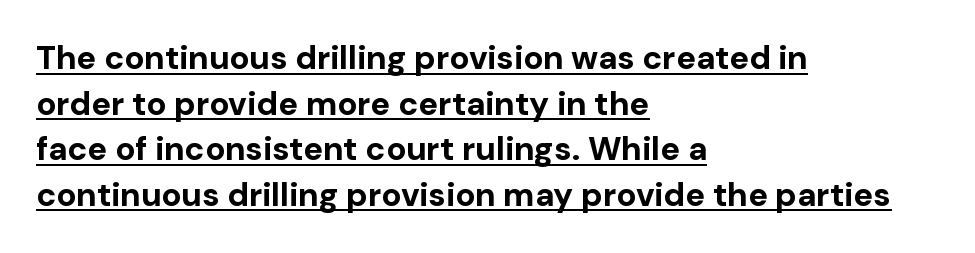
The face used here is rendered with its standard letterfit. Typographic density is high because the face is bold. To sum up the face: it is a sans, with no serifs. Posture: upright roman. Does the leading feel generous? No, just average. Caption: multi-line text, flush left, ragged right.
